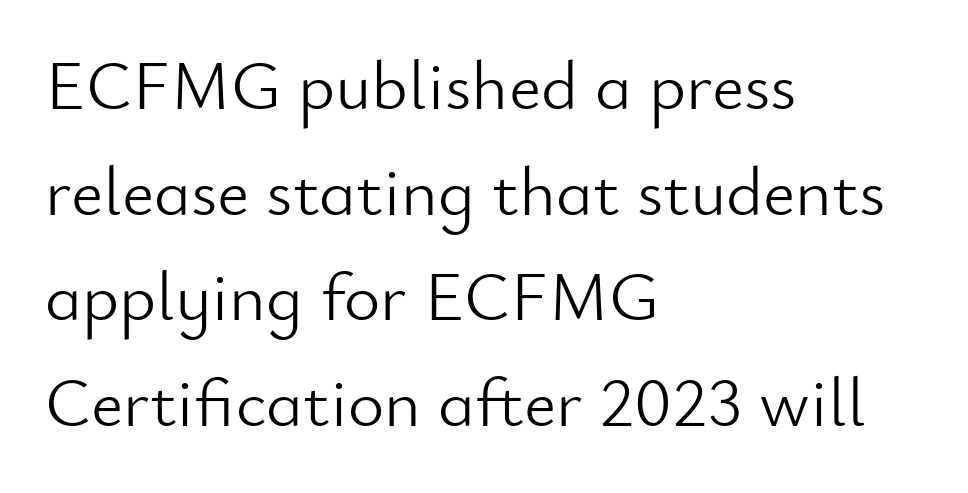
Q: Is the text bold? A: No.
Q: Is the text italic (slanted)? A: No, it is upright.
Q: Is the typeface a serif or a sans-serif typeface? A: Sans-serif.
Q: Is the text underlined? A: No.
Q: How is the paragraph aligned? A: Left-aligned.
Q: Is the spacing between letters normal or unusually wide? A: Normal.
Q: Is the spacing between lines tight, normal or loose? A: Normal.
Q: Width (condensed, normal, or wide)? A: Normal.
Q: Stroke contrast? A: Low.
Q: x-height? A: Small.
Q: Monospaced? A: No.
